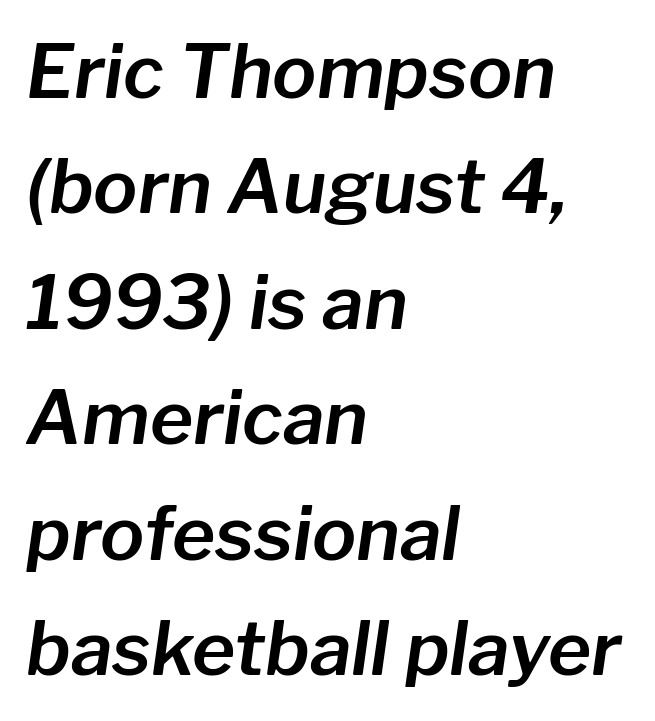
Check the space under the baseline: it is left empty. The letters sit at their default tracking, neither squeezed nor spread. All the whitespace from short lines collects on the right. Notice how descenders clear the ascenders below comfortably — that's standard leading. A typesetter would mark this as italic. Here the designer chose a conventional face with non-uniform glyph widths.
